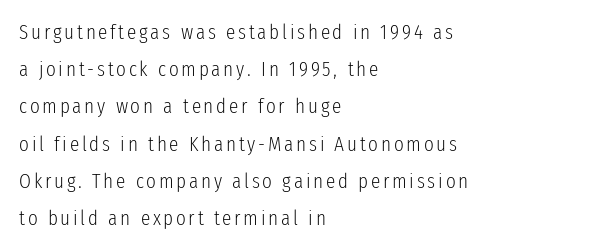
The image shows 21 px text type, upright; set left-aligned, line spacing 1.77x, not underlined.
